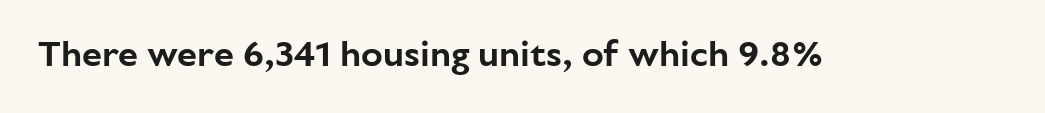
{"serif": "no", "italic": "no", "width": "normal", "stroke_contrast": "low", "x_height": "medium", "monospaced": "no", "underline": "no", "letter_spacing": "normal", "letter_spacing_em": 0.0, "glyph_px": 36}
